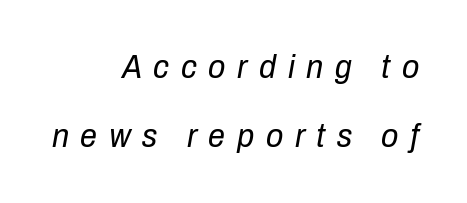
{"italic": "yes", "lean": "right", "slant_degrees": 10, "bold": "no", "weight": "regular", "width": "condensed", "stroke_contrast": "low", "x_height": "medium", "monospaced": "no", "underline": "no", "align": "right", "line_spacing": "loose", "line_spacing_ratio": 2.02, "letter_spacing": "wide", "letter_spacing_em": 0.34, "glyph_px": 34}
